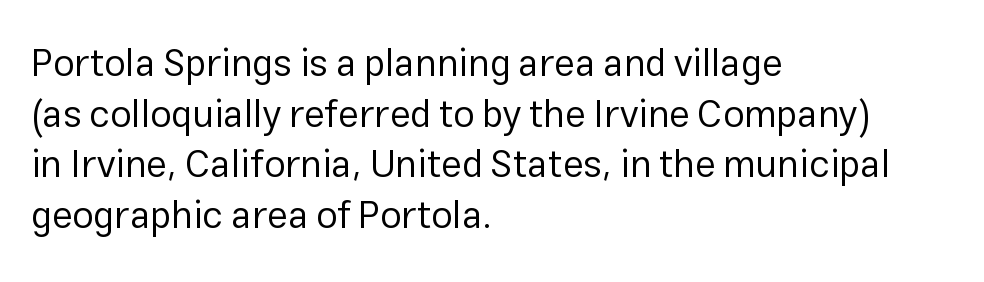
The image shows 38 px regular-weight sans-serif type, upright; set left-aligned, normal line spacing (1.33x), normal letter spacing, not underlined; low stroke contrast and a medium x-height.
